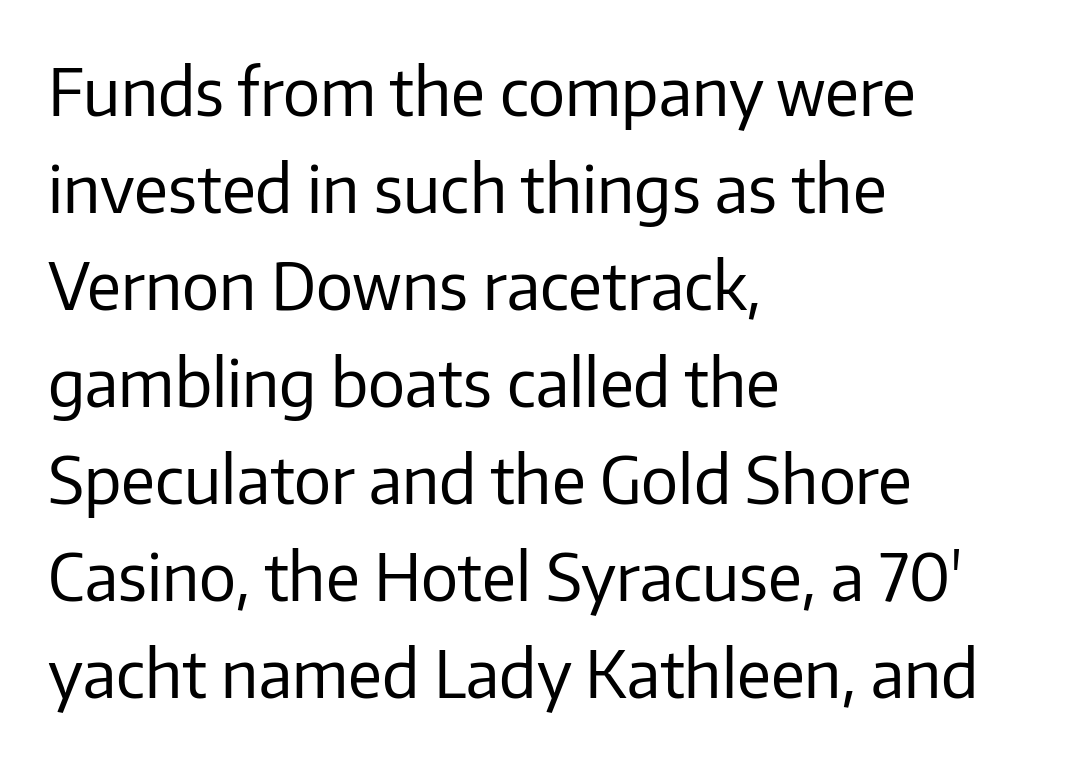
Q: Is the text bold? A: No.
Q: Is the text italic (slanted)? A: No, it is upright.
Q: Is the typeface a serif or a sans-serif typeface? A: Sans-serif.
Q: Is the text underlined? A: No.
Q: How is the paragraph aligned? A: Left-aligned.
Q: Is the spacing between letters normal or unusually wide? A: Normal.
Q: Is the spacing between lines tight, normal or loose? A: Normal.
Q: Width (condensed, normal, or wide)? A: Normal.
Q: Stroke contrast? A: Low.
Q: x-height? A: Medium.
Q: Monospaced? A: No.
